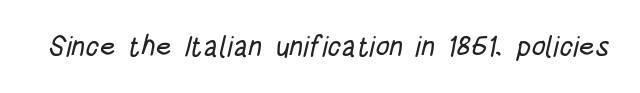
Descenders are the only things crossing below the line. To sum up the face: it is a sans, with no serifs. The gaps between neighbouring characters are ordinary and unremarkable. Each letter keeps its own natural width here, so spacing adapts to shape.
